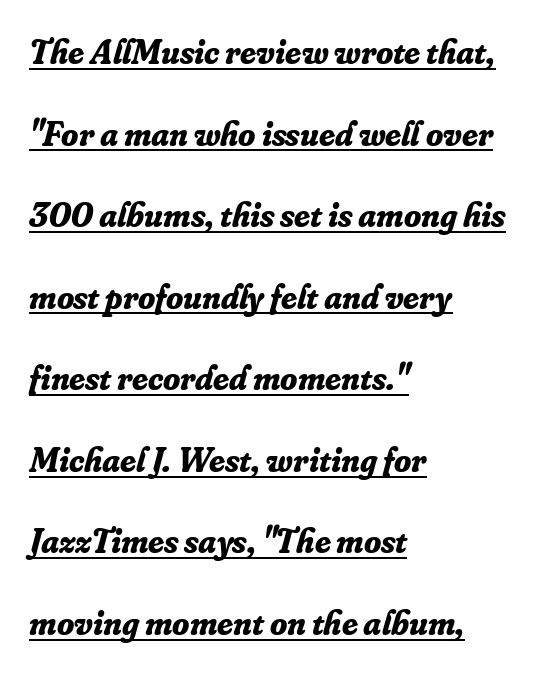
The specimen includes a rule beneath the text block's lines. The gaps between neighbouring characters are ordinary and unremarkable. Summary of weight: heavy, a full bold. Compared with ordinary roman type, these characters are visibly tilted. Does the type have serifs? Yes, each stem ends in a small foot.
